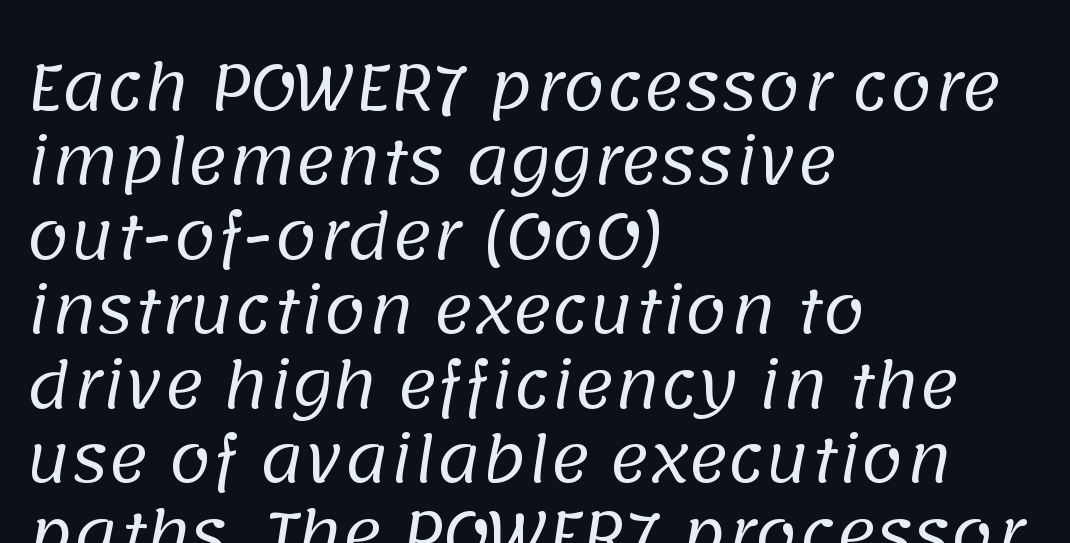
The image shows 61 px regular-weight sans-serif type; set left-aligned, line spacing 1.22x, normal letter spacing, not underlined; low stroke contrast and a large x-height.
